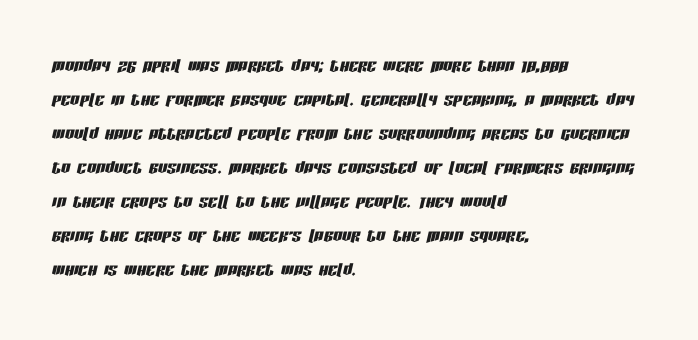
Q: Is the text italic (slanted)? A: Yes, it leans right by about 13 degrees.
Q: Is the text underlined? A: No.
Q: How is the paragraph aligned? A: Left-aligned.
Q: Is the spacing between letters normal or unusually wide? A: Normal.
Q: Is the spacing between lines tight, normal or loose? A: Normal.
